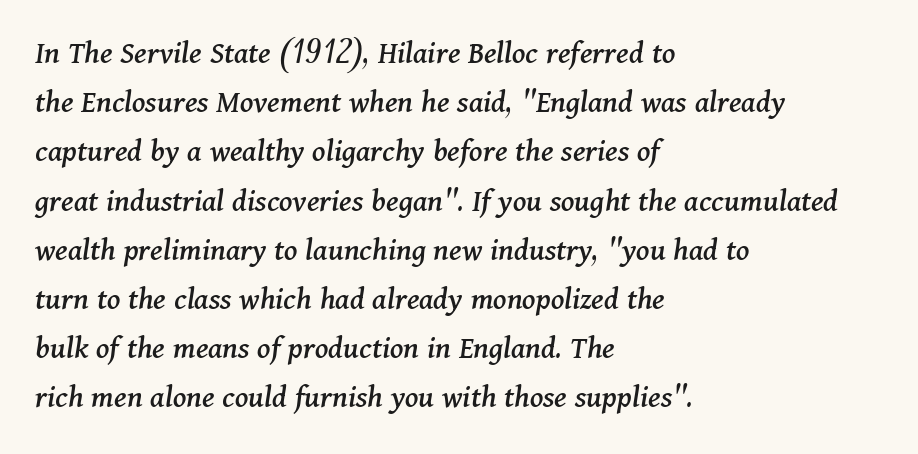
The image shows 33 px serif type, italic (leaning right); set left-aligned, normal line spacing (1.49x), normal letter spacing, not underlined; medium stroke contrast and a medium x-height.
